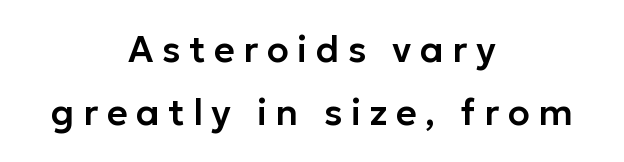
The image shows 36 px sans-serif type, upright; set centered, line spacing 1.76x, unusually wide letter spacing (+0.24 em), not underlined; low stroke contrast and a medium x-height.
